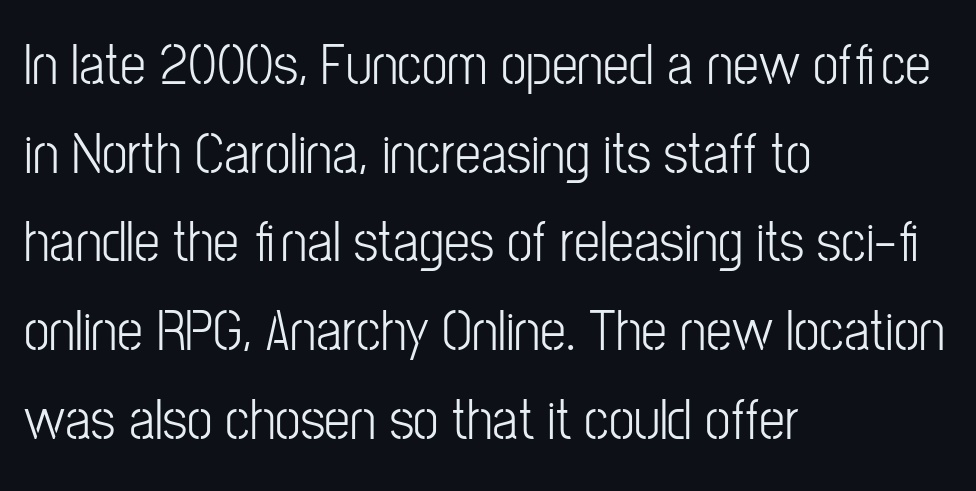
Q: Is the text bold? A: No.
Q: Is the text italic (slanted)? A: No, it is upright.
Q: Is the typeface a serif or a sans-serif typeface? A: Sans-serif.
Q: Is the text underlined? A: No.
Q: How is the paragraph aligned? A: Left-aligned.
Q: Is the spacing between letters normal or unusually wide? A: Normal.
Q: Is the spacing between lines tight, normal or loose? A: Normal.
Q: Width (condensed, normal, or wide)? A: Condensed.
Q: Stroke contrast? A: Low.
Q: x-height? A: Medium.
Q: Monospaced? A: No.
